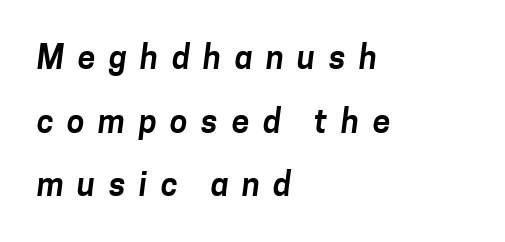
The image shows 32 px sans-serif type; set left-aligned, loose line spacing (1.99x), unusually wide letter spacing (+0.42 em), not underlined; low stroke contrast and a medium x-height.
